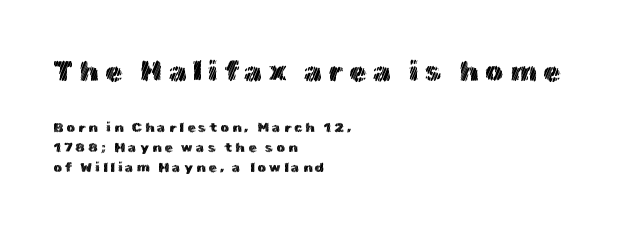
Q: Is the text italic (slanted)? A: No, it is upright.
Q: Is the text underlined? A: No.
Q: How is the paragraph aligned? A: Left-aligned.
Q: Is the spacing between letters normal or unusually wide? A: Unusually wide.
Q: Is the spacing between lines tight, normal or loose? A: Normal.
Q: Which block of text is set in a larger size, the first (top) or the second (bottom)? A: The first (top) one.
Q: Width (condensed, normal, or wide)? A: Normal.
Q: x-height? A: Medium.
Q: Monospaced? A: No.
